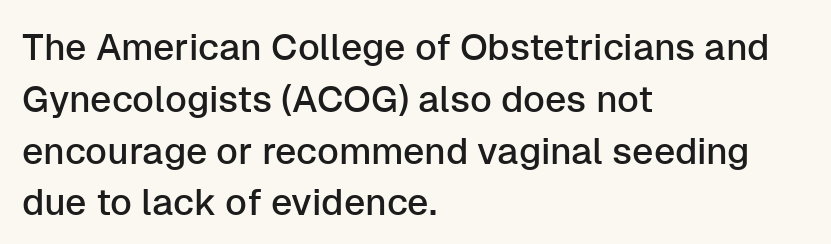
The image shows 37 px sans-serif type, upright; set left-aligned, normal line spacing (1.4x), normal letter spacing, not underlined; low stroke contrast and a medium x-height.
